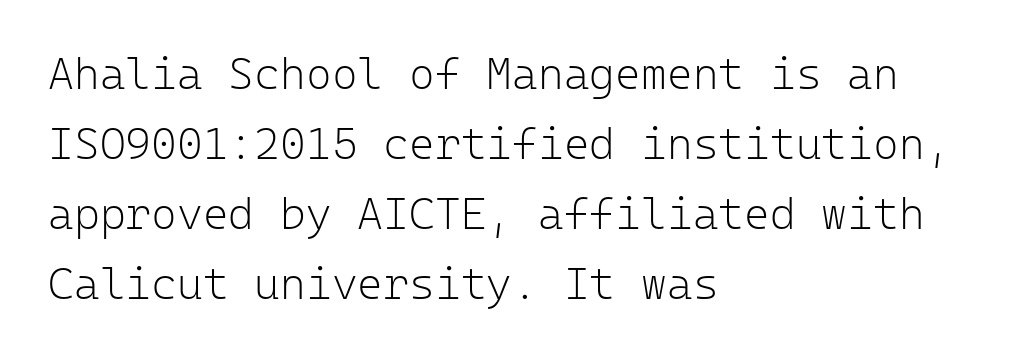
Do the characters align in a grid? Yes, the font is monospaced. Inter-character spacing is left at the font's built-in metrics. Interline gaps are of average width in this sample. This sample uses a sans-serif face. Vertical stems look standard width or narrower in stroke. The words here are not underlined.
